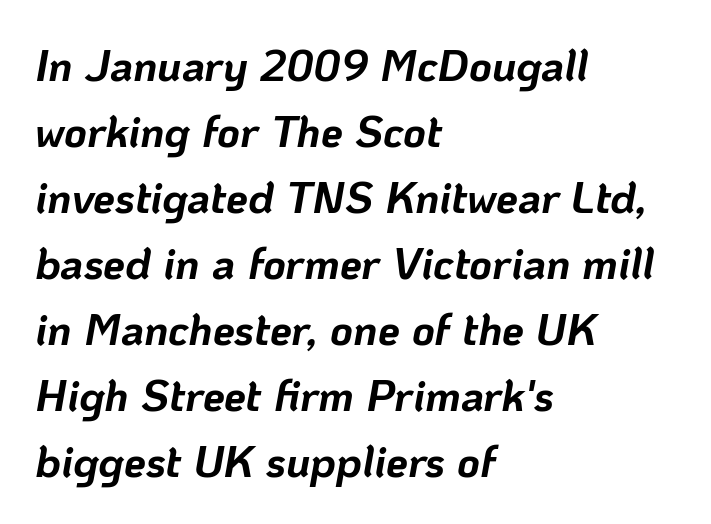
{"italic": "yes", "lean": "right", "slant_degrees": 10, "bold": "yes", "weight": "bold", "width": "normal", "stroke_contrast": "low", "x_height": "medium", "monospaced": "no", "underline": "no", "align": "left", "line_spacing": "normal", "line_spacing_ratio": 1.5, "letter_spacing": "normal", "letter_spacing_em": 0.0, "glyph_px": 44}
